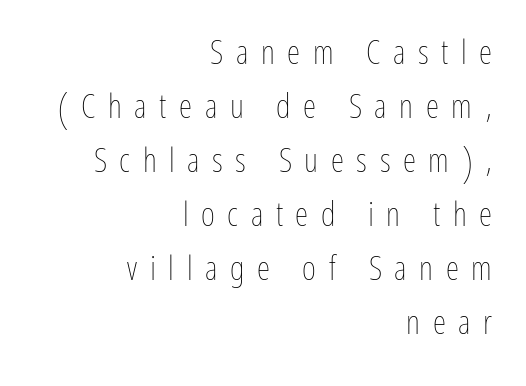
Note the varied advance widths — an 'i' is clearly narrower than an 'm'. This reads as an unemphasized weight, regular at the heaviest. Posture: straight, roman, zero tilt. Right-aligned paragraph, ragged on the left. Has an underline been added? It has not. The lines sit at an ordinary, default distance from one another.
